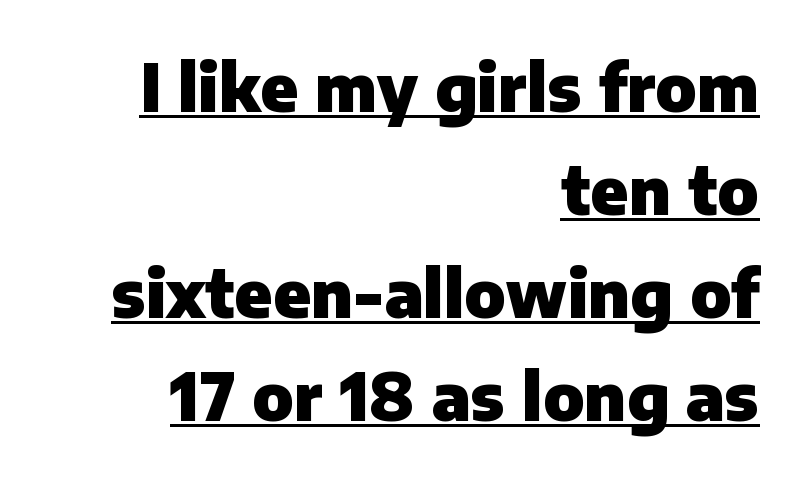
The image shows 66 px heavy sans-serif type, upright; set right-aligned, normal line spacing (1.56x), normal letter spacing, underlined; low stroke contrast and a medium x-height.
